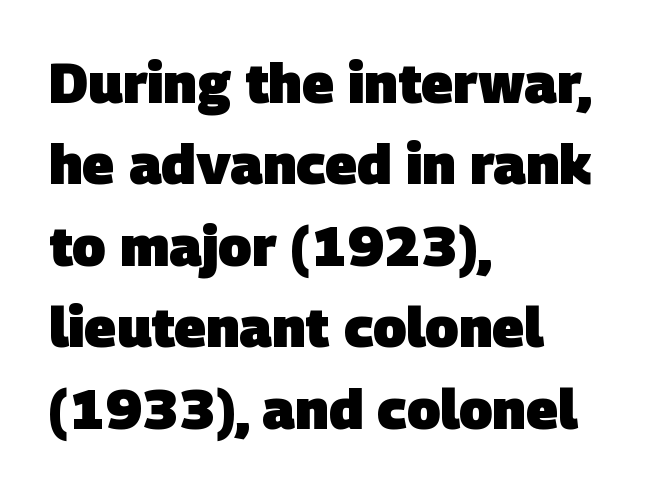
Q: Is the text bold? A: Yes.
Q: Is the typeface a serif or a sans-serif typeface? A: Sans-serif.
Q: Is the text underlined? A: No.
Q: How is the paragraph aligned? A: Left-aligned.
Q: Is the spacing between letters normal or unusually wide? A: Normal.
Q: Is the spacing between lines tight, normal or loose? A: Normal.
Q: Width (condensed, normal, or wide)? A: Normal.
Q: Stroke contrast? A: Low.
Q: x-height? A: Large.
Q: Monospaced? A: No.
